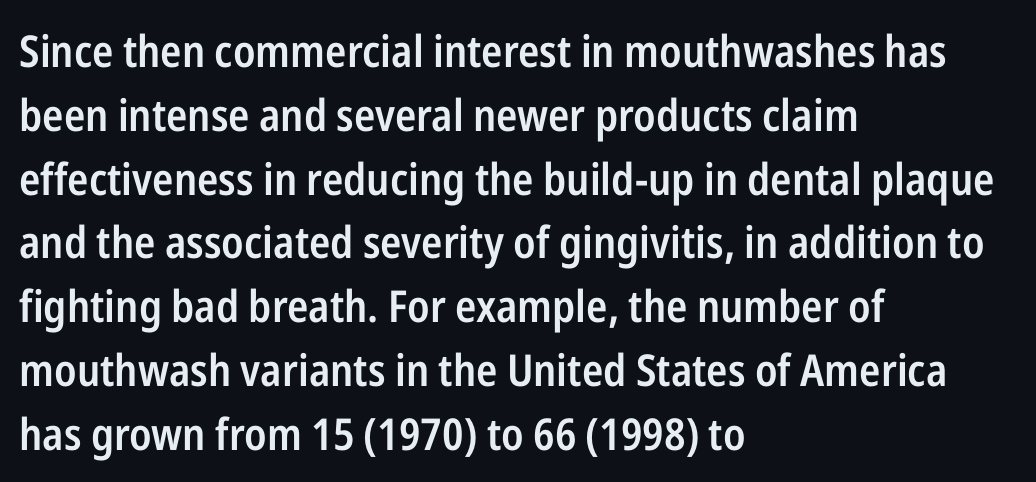
Q: Is the text bold? A: Semi-bold.
Q: Is the text italic (slanted)? A: No, it is upright.
Q: Is the typeface a serif or a sans-serif typeface? A: Sans-serif.
Q: Is the text underlined? A: No.
Q: How is the paragraph aligned? A: Left-aligned.
Q: Is the spacing between letters normal or unusually wide? A: Normal.
Q: Is the spacing between lines tight, normal or loose? A: Normal.
Q: Width (condensed, normal, or wide)? A: Condensed.
Q: Stroke contrast? A: Low.
Q: x-height? A: Medium.
Q: Monospaced? A: No.
